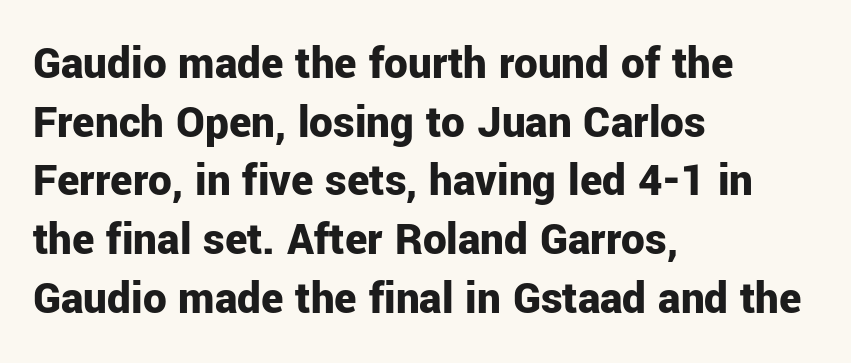
{"serif": "no", "italic": "no", "bold": "yes", "weight": "bold", "width": "normal", "stroke_contrast": "low", "x_height": "medium", "monospaced": "no", "underline": "no", "align": "left", "line_spacing": "normal", "line_spacing_ratio": 1.25, "letter_spacing": "normal", "letter_spacing_em": 0.0, "glyph_px": 47}
